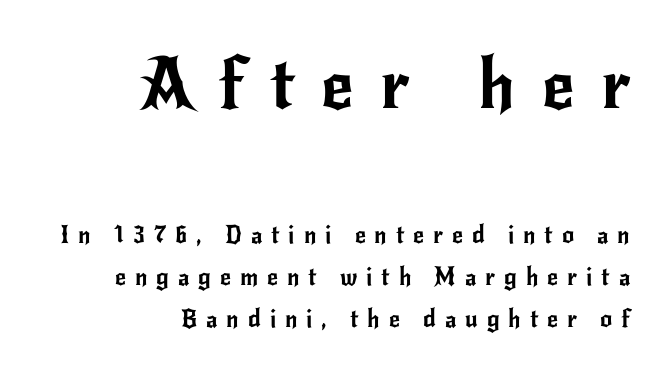
The image shows 71 px sans-serif type, upright; set right-aligned, line spacing 1.74x, unusually wide letter spacing (+0.37 em), not underlined; the first (top) block is 2.96x larger; low stroke contrast and a small x-height.
